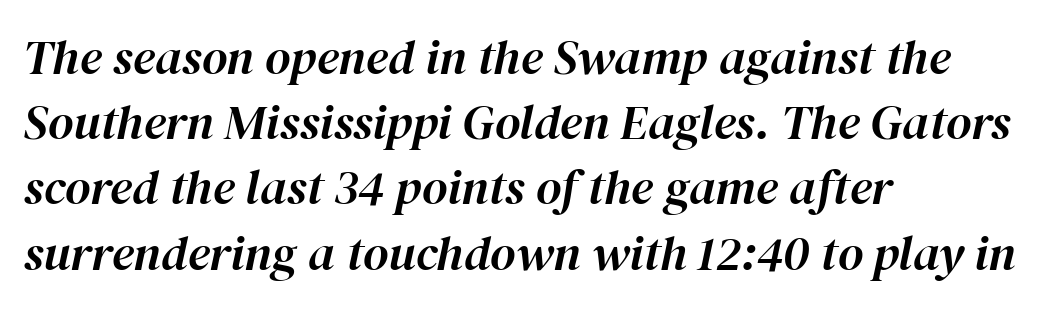
Q: Is the text italic (slanted)? A: Yes, it leans right by about 12 degrees.
Q: Is the text underlined? A: No.
Q: How is the paragraph aligned? A: Left-aligned.
Q: Is the spacing between letters normal or unusually wide? A: Normal.
Q: Is the spacing between lines tight, normal or loose? A: Normal.
Q: Width (condensed, normal, or wide)? A: Normal.
Q: Stroke contrast? A: High.
Q: x-height? A: Medium.
Q: Monospaced? A: No.
